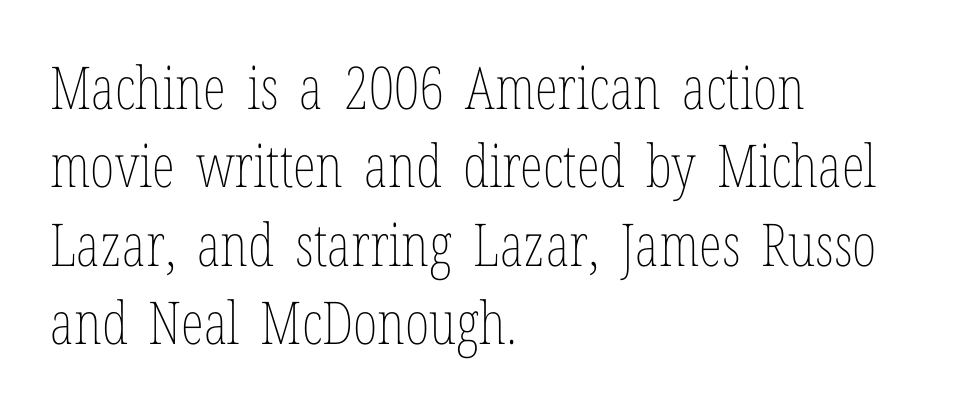
Q: Is the text bold? A: No.
Q: Is the text italic (slanted)? A: No, it is upright.
Q: Is the text underlined? A: No.
Q: How is the paragraph aligned? A: Left-aligned.
Q: Is the spacing between letters normal or unusually wide? A: Normal.
Q: Is the spacing between lines tight, normal or loose? A: Normal.
Q: Width (condensed, normal, or wide)? A: Condensed.
Q: Stroke contrast? A: Low.
Q: x-height? A: Medium.
Q: Monospaced? A: No.
